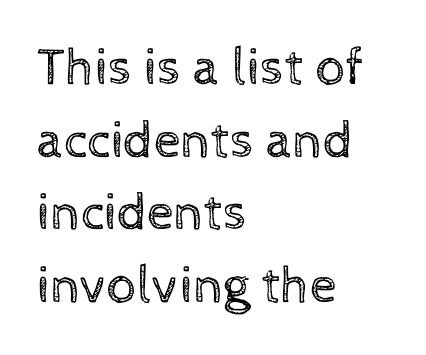
Q: Is the text bold? A: No.
Q: Is the text italic (slanted)? A: No, it is upright.
Q: Is the text underlined? A: No.
Q: How is the paragraph aligned? A: Left-aligned.
Q: Is the spacing between letters normal or unusually wide? A: Normal.
Q: Is the spacing between lines tight, normal or loose? A: Normal.
Q: Width (condensed, normal, or wide)? A: Normal.
Q: x-height? A: Medium.
Q: Monospaced? A: No.
